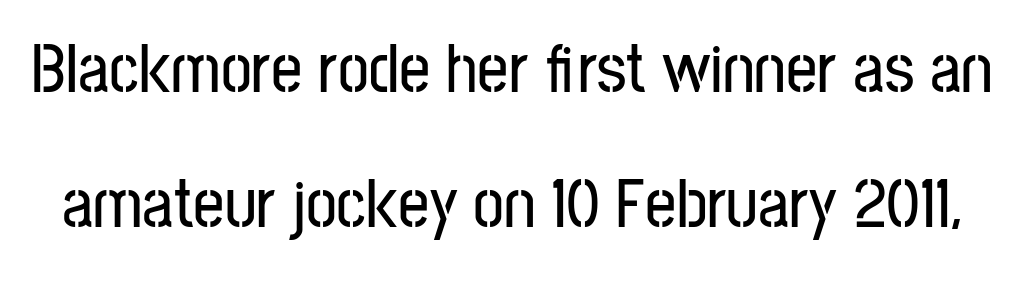
The passage shown is typed in a proportional face where columns would drift. Posture: straight, roman, zero tilt. Is the letter spacing exaggerated? No — it looks like the ordinary default. The baseline area is clear. This sample uses a sans-serif face. Widely set lines give the paragraph a tall, airy silhouette.
